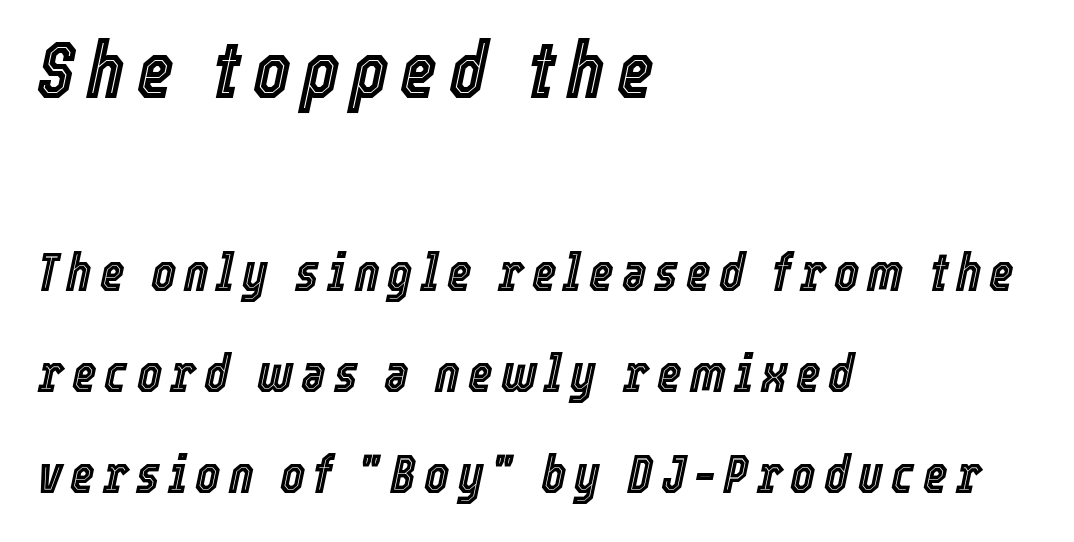
Q: Is the text italic (slanted)? A: Yes, it leans right by about 12 degrees.
Q: Is the text underlined? A: No.
Q: How is the paragraph aligned? A: Left-aligned.
Q: Is the spacing between lines tight, normal or loose? A: Loose.
Q: Which block of text is set in a larger size, the first (top) or the second (bottom)? A: The first (top) one.
Q: Width (condensed, normal, or wide)? A: Condensed.
Q: x-height? A: Medium.
Q: Monospaced? A: No.
